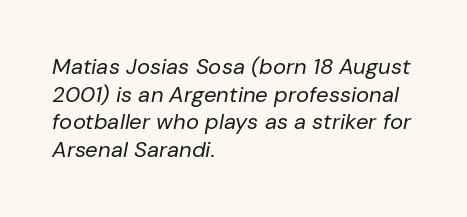
{"italic": "yes", "lean": "right", "slant_degrees": 10, "bold": "no", "underline": "no", "align": "left", "line_spacing": "normal", "line_spacing_ratio": 1.26, "letter_spacing": "normal", "letter_spacing_em": 0.0, "glyph_px": 22}
